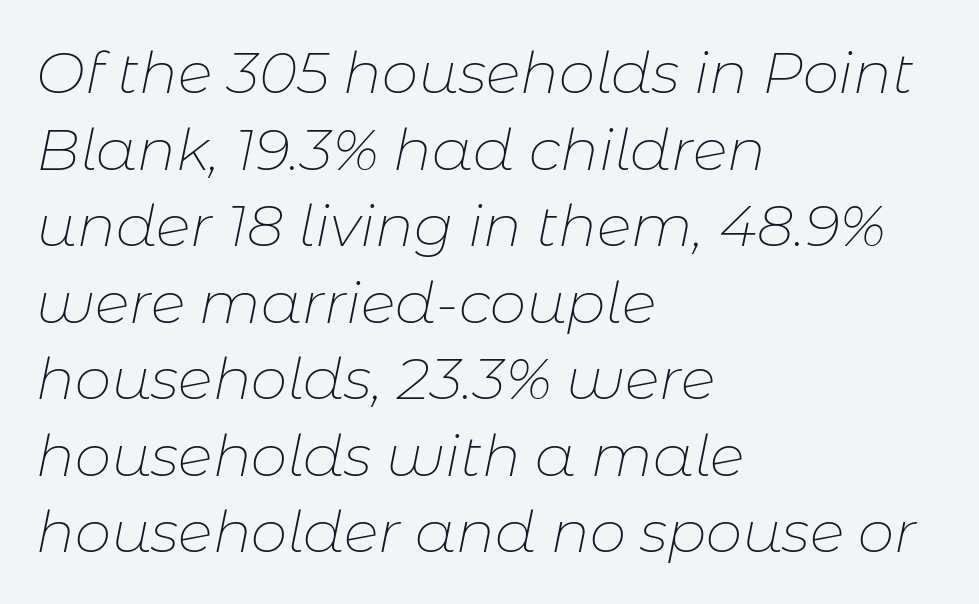
Q: Is the text bold? A: No.
Q: Is the text italic (slanted)? A: Yes, it leans right by about 11 degrees.
Q: Is the text underlined? A: No.
Q: How is the paragraph aligned? A: Left-aligned.
Q: Is the spacing between letters normal or unusually wide? A: Normal.
Q: Is the spacing between lines tight, normal or loose? A: Normal.
Q: Width (condensed, normal, or wide)? A: Normal.
Q: Stroke contrast? A: Low.
Q: x-height? A: Medium.
Q: Monospaced? A: No.
